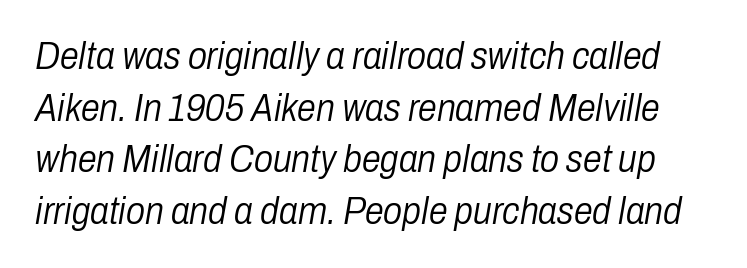
The passage shown has conventional tracking throughout. Caption: face not bold, strokes unweighted. This sample has the flowing, uneven cadence of proportional lettering. The rows are spaced the way most documents space them. An italicized treatment has been applied to the whole sample.
